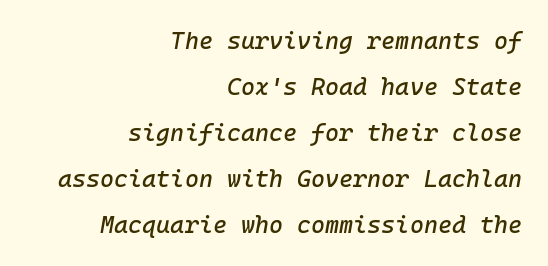
{"italic": "yes", "lean": "right", "slant_degrees": 10, "underline": "no", "align": "right", "line_spacing": "loose", "line_spacing_ratio": 1.92, "letter_spacing": "normal", "letter_spacing_em": 0.0, "glyph_px": 24}
